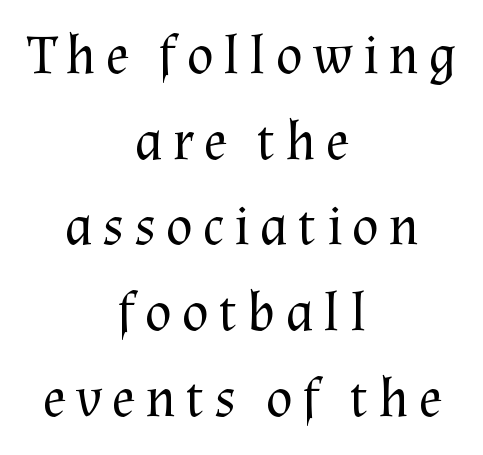
{"italic": "no", "bold": "no", "weight": "regular", "width": "normal", "stroke_contrast": "medium", "x_height": "medium", "monospaced": "no", "underline": "no", "align": "center", "line_spacing": "normal", "line_spacing_ratio": 1.53, "glyph_px": 56}
